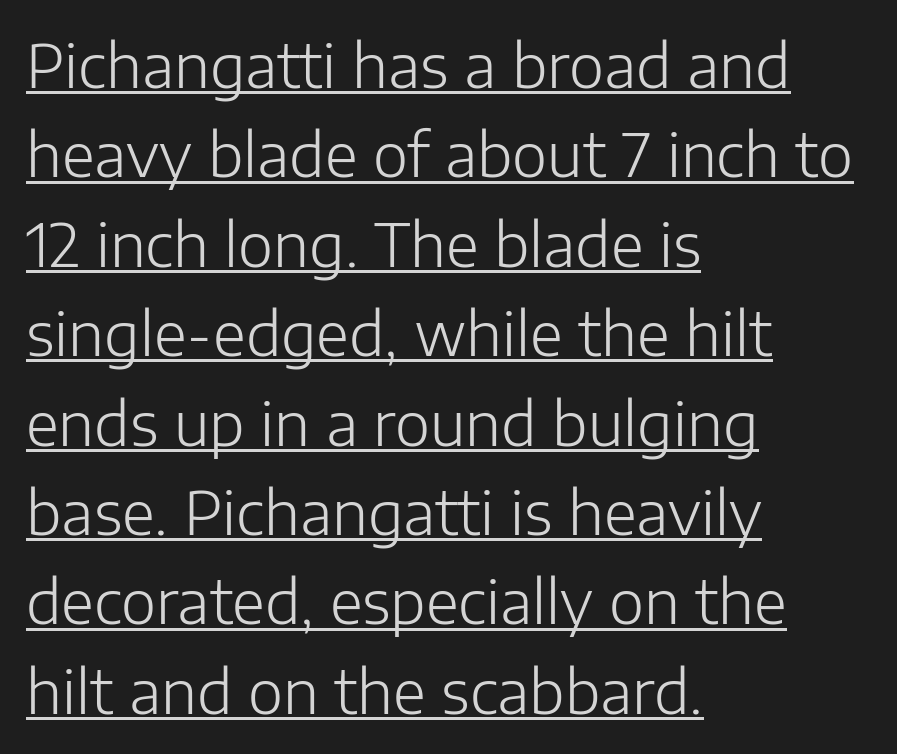
{"serif": "no", "italic": "no", "bold": "no", "weight": "light", "width": "normal", "stroke_contrast": "low", "x_height": "medium", "monospaced": "no", "underline": "yes", "align": "left", "line_spacing": "normal", "line_spacing_ratio": 1.49, "letter_spacing": "normal", "letter_spacing_em": 0.0, "glyph_px": 60}
